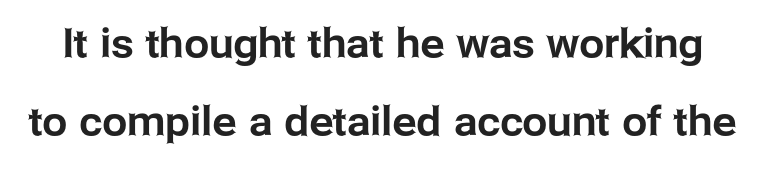
The image shows 40 px sans-serif type, upright; set loose line spacing (1.96x), normal letter spacing, not underlined; low stroke contrast and a medium x-height.
